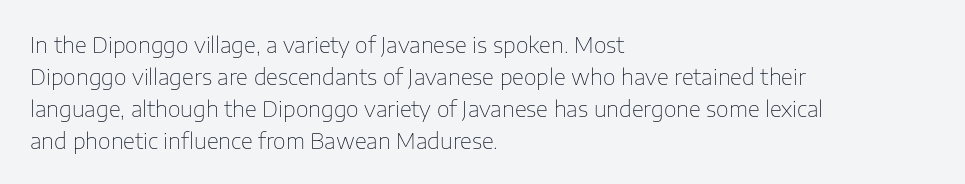
Q: Is the text bold? A: No.
Q: Is the text italic (slanted)? A: No, it is upright.
Q: Is the text underlined? A: No.
Q: How is the paragraph aligned? A: Left-aligned.
Q: Is the spacing between letters normal or unusually wide? A: Normal.
Q: Is the spacing between lines tight, normal or loose? A: Normal.
